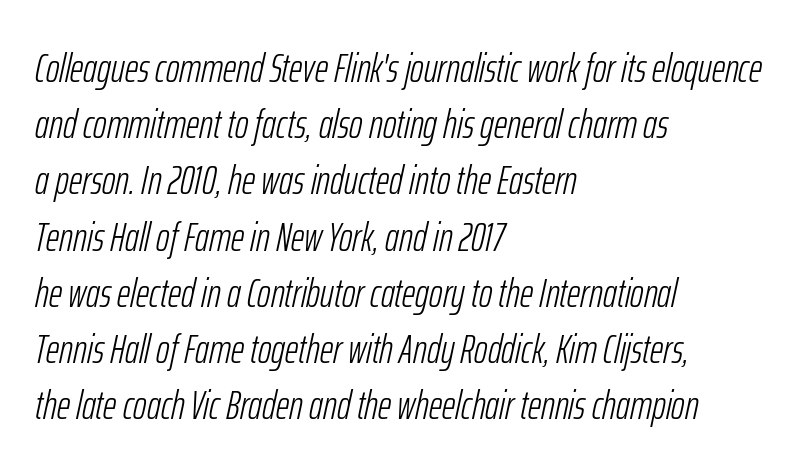
Q: Is the text bold? A: No.
Q: Is the text italic (slanted)? A: Yes, it leans right by about 12 degrees.
Q: Is the text underlined? A: No.
Q: How is the paragraph aligned? A: Left-aligned.
Q: Is the spacing between letters normal or unusually wide? A: Normal.
Q: Is the spacing between lines tight, normal or loose? A: Normal.
Q: Width (condensed, normal, or wide)? A: Condensed.
Q: Stroke contrast? A: Low.
Q: x-height? A: Medium.
Q: Monospaced? A: No.
